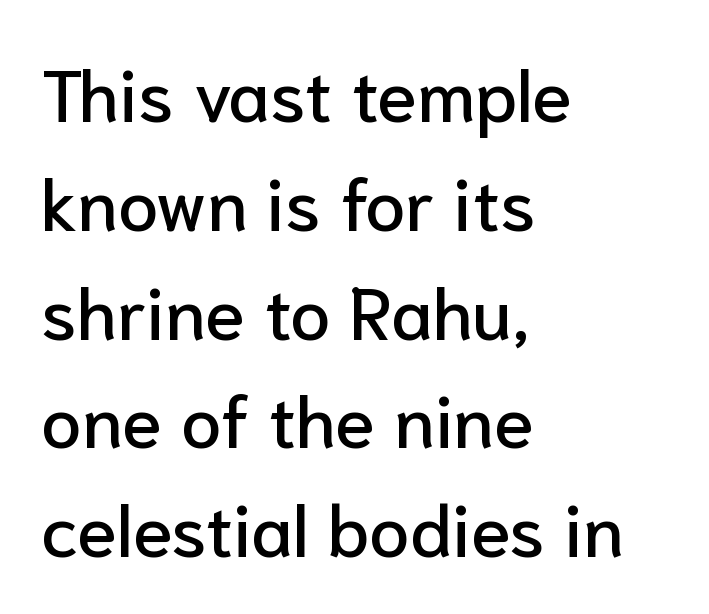
Q: Is the text italic (slanted)? A: No, it is upright.
Q: Is the typeface a serif or a sans-serif typeface? A: Sans-serif.
Q: Is the text underlined? A: No.
Q: How is the paragraph aligned? A: Left-aligned.
Q: Is the spacing between letters normal or unusually wide? A: Normal.
Q: Is the spacing between lines tight, normal or loose? A: Normal.
Q: Width (condensed, normal, or wide)? A: Normal.
Q: Stroke contrast? A: Low.
Q: x-height? A: Medium.
Q: Monospaced? A: No.
